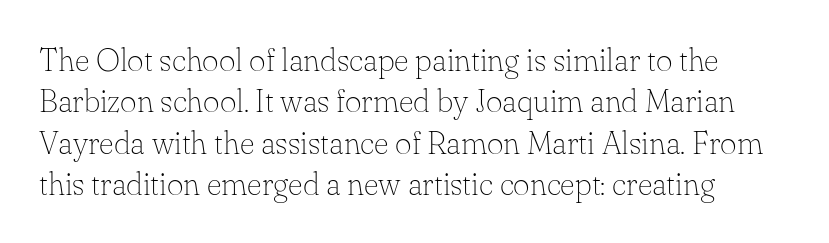
The image shows 32 px thin serif type, upright; set normal line spacing (1.29x), normal letter spacing, not underlined; low stroke contrast and a small x-height.
